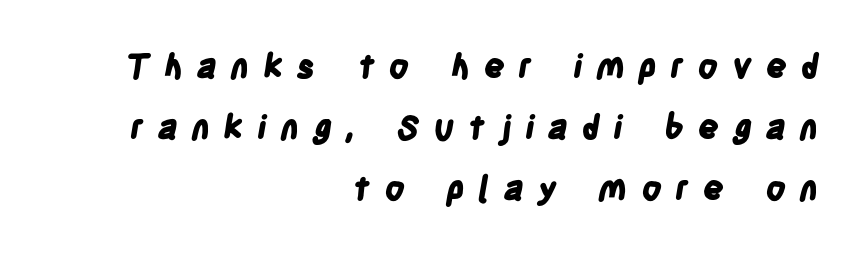
Each letter's strokes conclude bluntly, with no projecting serifs. Honestly, the letter spacing is so wide it's the main thing you notice. These lines stack with their right ends in a neat column. The face used here is proportionally spaced, like ordinary book or web type.
